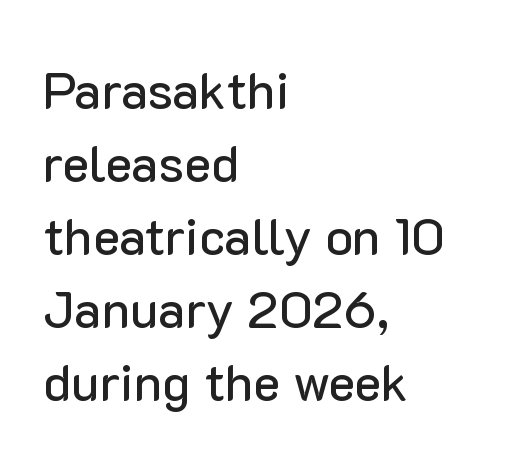
Q: Is the text italic (slanted)? A: No, it is upright.
Q: Is the typeface a serif or a sans-serif typeface? A: Sans-serif.
Q: Is the text underlined? A: No.
Q: How is the paragraph aligned? A: Left-aligned.
Q: Is the spacing between letters normal or unusually wide? A: Normal.
Q: Is the spacing between lines tight, normal or loose? A: Normal.
Q: Width (condensed, normal, or wide)? A: Normal.
Q: Stroke contrast? A: Low.
Q: x-height? A: Medium.
Q: Monospaced? A: No.
